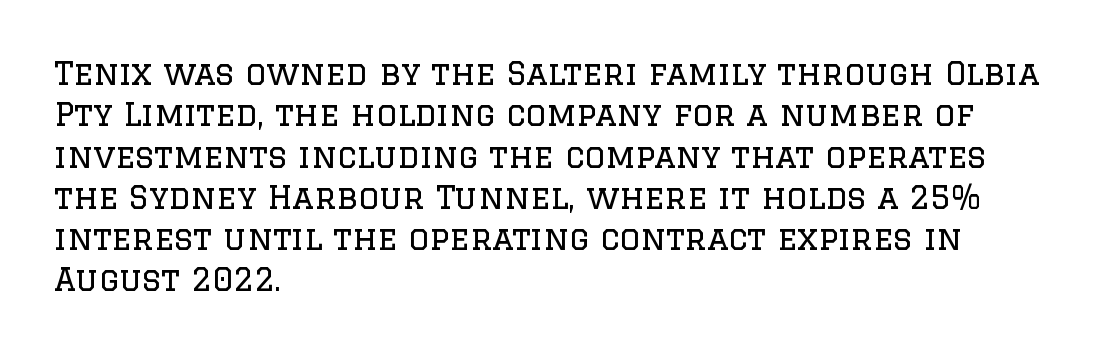
Q: Is the text bold? A: No.
Q: Is the text italic (slanted)? A: No, it is upright.
Q: Is the typeface a serif or a sans-serif typeface? A: Serif.
Q: Is the text underlined? A: No.
Q: How is the paragraph aligned? A: Left-aligned.
Q: Is the spacing between letters normal or unusually wide? A: Normal.
Q: Is the spacing between lines tight, normal or loose? A: Normal.
Q: Width (condensed, normal, or wide)? A: Normal.
Q: Stroke contrast? A: Low.
Q: x-height? A: Large.
Q: Monospaced? A: No.
